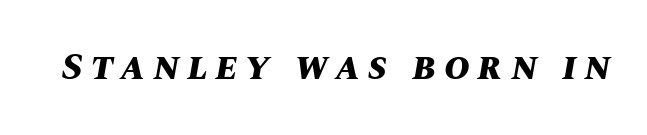
The image shows 39 px bold type, italic (leaning right); set unusually wide letter spacing (+0.21 em), not underlined; medium stroke contrast and a large x-height.
